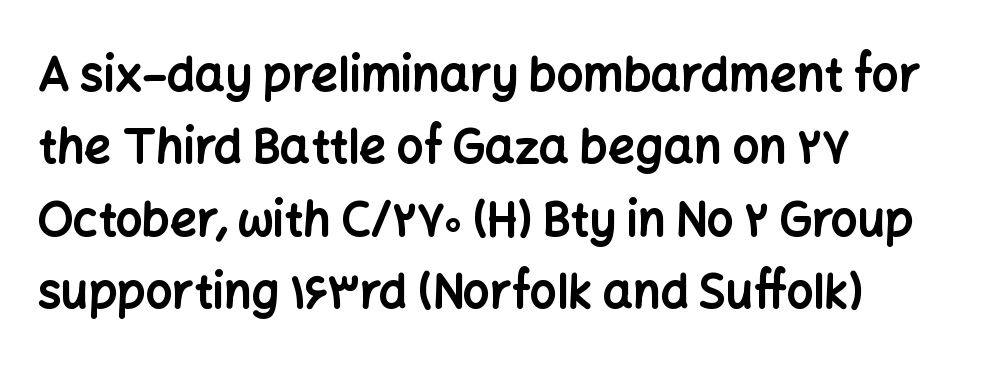
Every character sits straight up, as roman type does. Students, observe: this is what conventionally led text looks like. The type is set solid horizontally, with unmodified tracking. Is the block centered? No — it sits flush against the left margin. Check where the strokes stop: nothing finishes them off — pure sans. In terms of weight, the rendering is a true, heavy bold.
